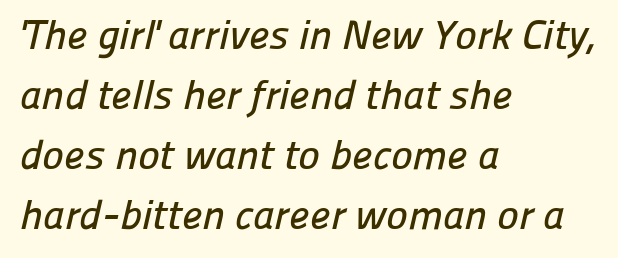
This sample has the flowing, uneven cadence of proportional lettering. This rendering features lettering with no underline. You could call the tracking neutral — neither tight nor loose. This rendering uses left alignment, leaving the right contour irregular. The text was rendered using a sans face with plain stroke endings.
